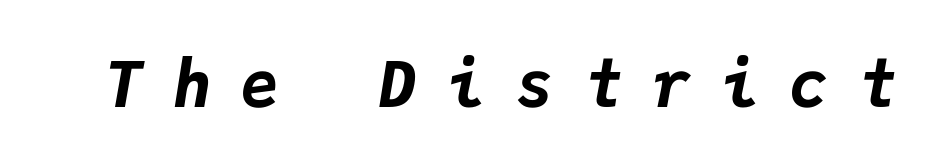
The passage shown is not underscored anywhere. The axis of the letterforms is tilted away from vertical. Each word looks stretched out because of the extra space between its letters. Spacing verdict: monospaced, one width for all characters. These lines carry a lot of weight — the face is fully bold.
